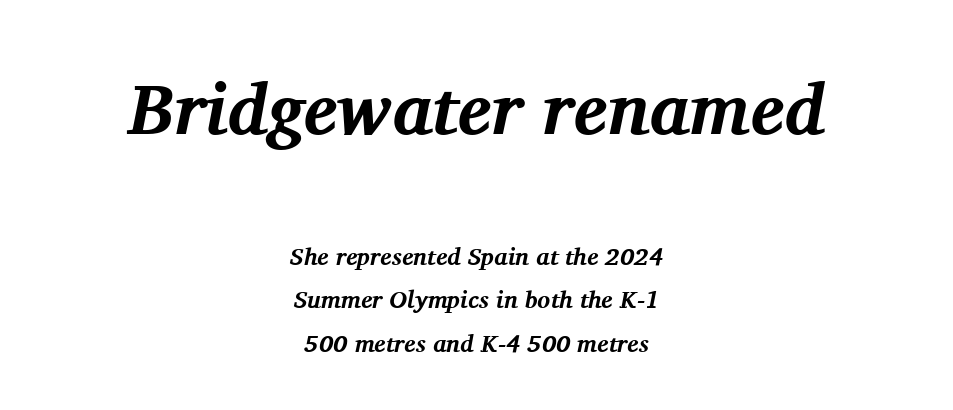
The image shows 72 px bold serif type, italic (leaning right); set centered, line spacing 1.82x, normal letter spacing, not underlined; the first (top) block is 3.0x larger; medium stroke contrast and a medium x-height.
